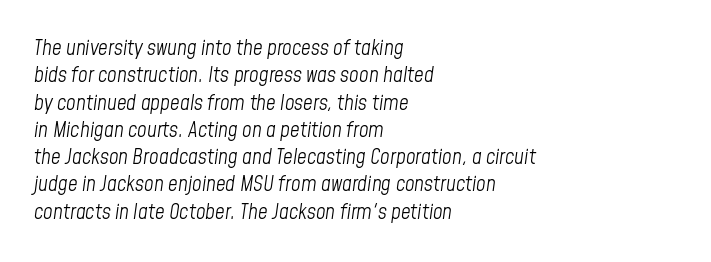
{"italic": "yes", "lean": "right", "slant_degrees": 8, "bold": "no", "underline": "no", "align": "left", "line_spacing": "normal", "line_spacing_ratio": 1.3, "letter_spacing": "normal", "letter_spacing_em": 0.0, "glyph_px": 21}
